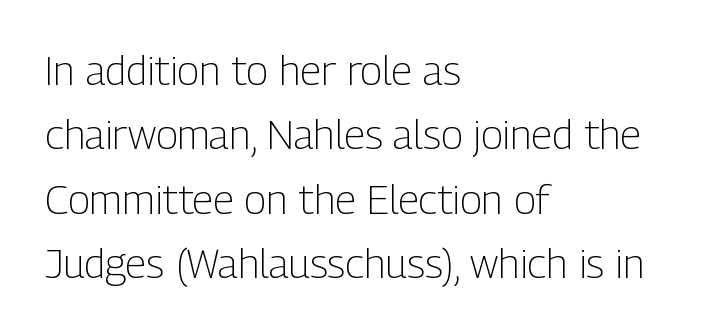
{"serif": "no", "italic": "no", "bold": "no", "weight": "light", "width": "condensed", "stroke_contrast": "low", "x_height": "medium", "monospaced": "no", "underline": "no", "align": "left", "line_spacing": "normal", "line_spacing_ratio": 1.57, "letter_spacing": "normal", "letter_spacing_em": 0.0, "glyph_px": 41}
